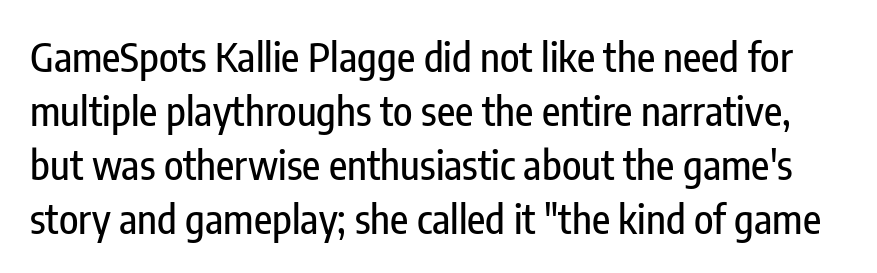
The image shows 40 px condensed sans-serif type, upright; set normal line spacing (1.35x), normal letter spacing, not underlined; low stroke contrast and a medium x-height.
